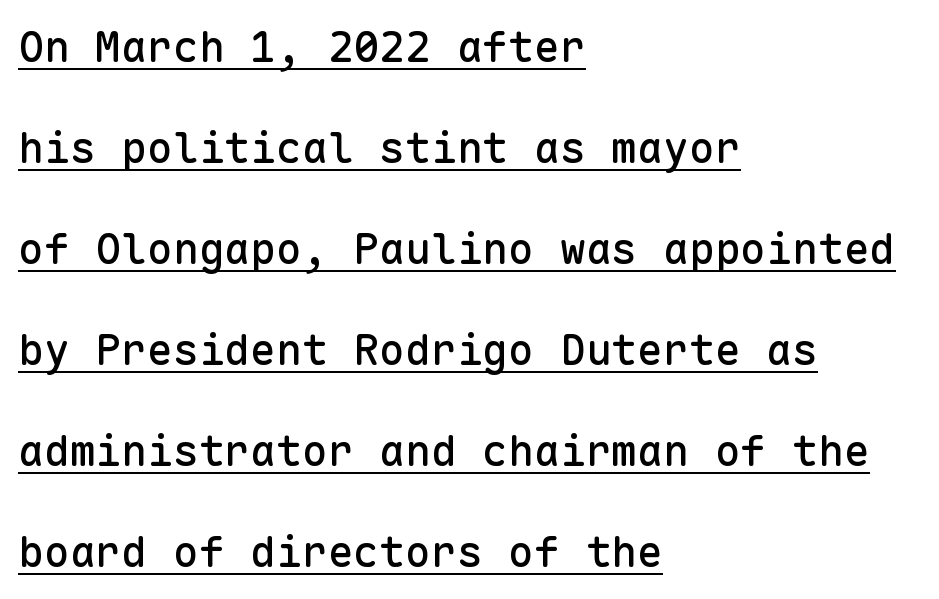
The image shows 43 px sans-serif type, upright, monospaced; set left-aligned, loose line spacing (2.35x), normal letter spacing, underlined; low stroke contrast and a medium x-height.
